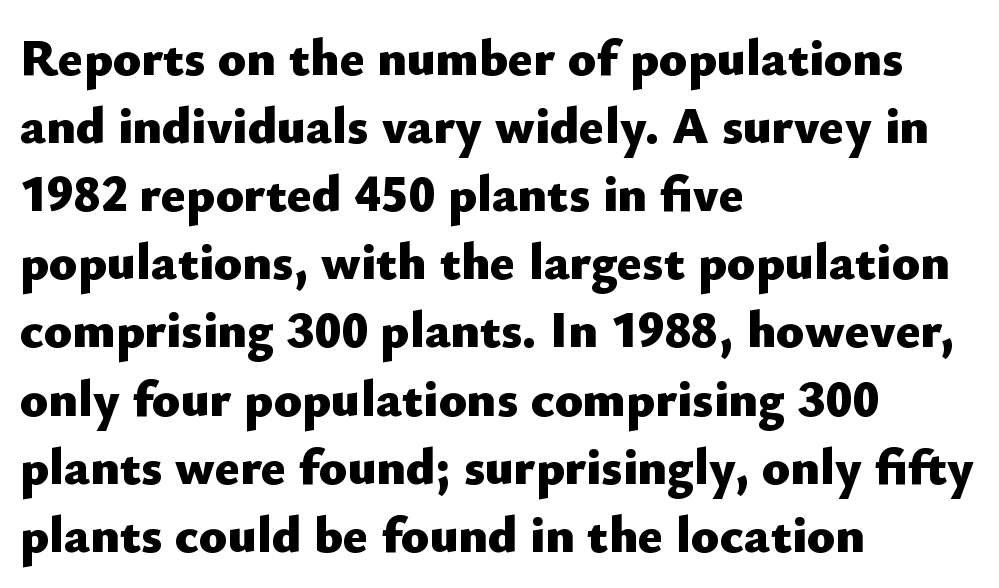
The image shows 52 px heavy sans-serif type, upright; set left-aligned, normal line spacing (1.31x), normal letter spacing, not underlined; low stroke contrast and a small x-height.
